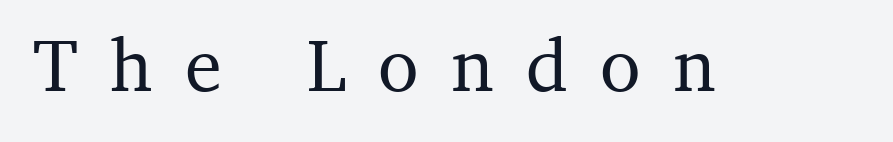
{"serif": "yes", "italic": "no", "width": "normal", "stroke_contrast": "medium", "x_height": "medium", "monospaced": "no", "underline": "no", "letter_spacing": "wide", "letter_spacing_em": 0.43, "glyph_px": 75}
